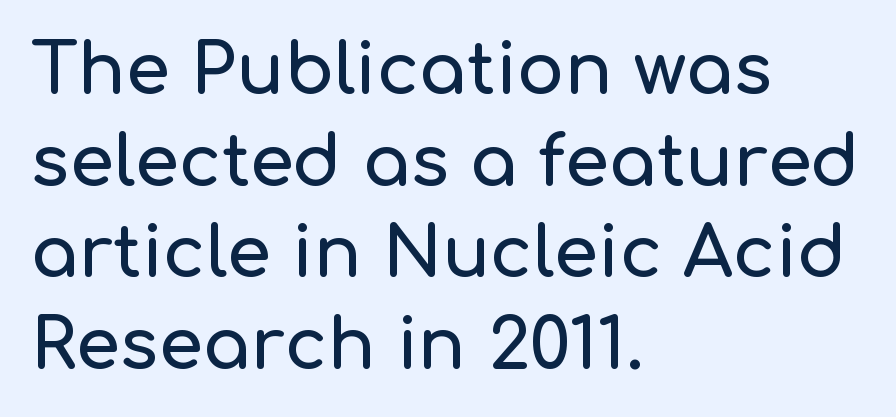
{"serif": "no", "italic": "no", "width": "normal", "stroke_contrast": "low", "x_height": "medium", "monospaced": "no", "underline": "no", "align": "left", "line_spacing": "normal", "line_spacing_ratio": 1.29, "letter_spacing": "normal", "letter_spacing_em": 0.0, "glyph_px": 71}
